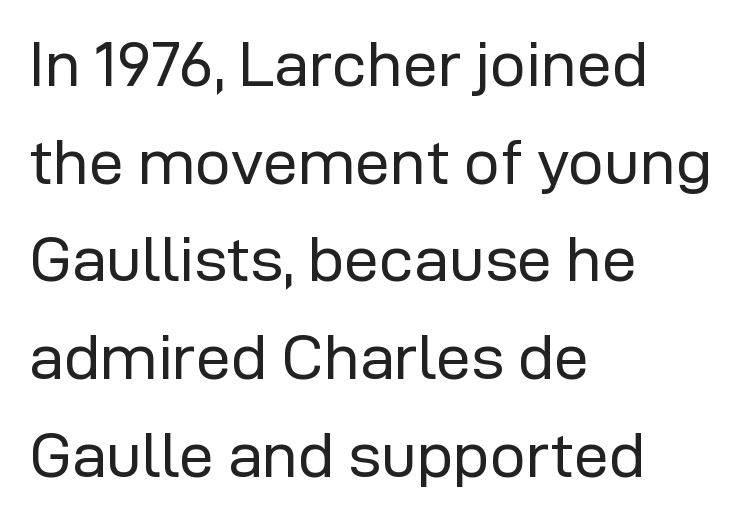
{"serif": "no", "italic": "no", "bold": "no", "weight": "regular", "width": "normal", "stroke_contrast": "low", "x_height": "medium", "monospaced": "no", "underline": "no", "align": "left", "line_spacing": "normal", "line_spacing_ratio": 1.55, "letter_spacing": "normal", "letter_spacing_em": 0.0, "glyph_px": 63}
